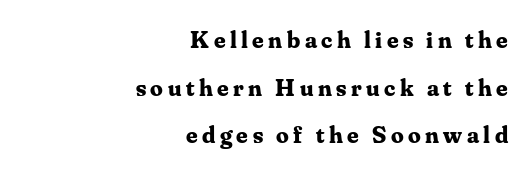
Q: Is the text bold? A: Yes.
Q: Is the text italic (slanted)? A: No, it is upright.
Q: Is the text underlined? A: No.
Q: How is the paragraph aligned? A: Right-aligned.
Q: Is the spacing between lines tight, normal or loose? A: Loose.
